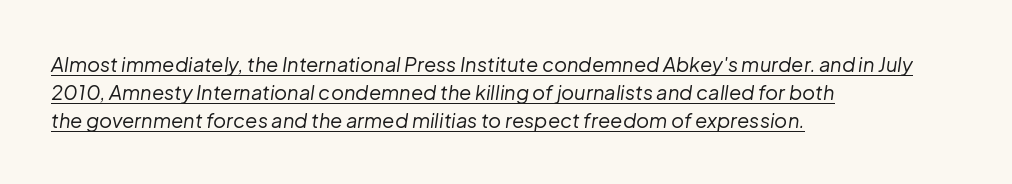
The image shows 20 px text type, italic (leaning right); set left-aligned, normal line spacing (1.4x), normal letter spacing, underlined.
